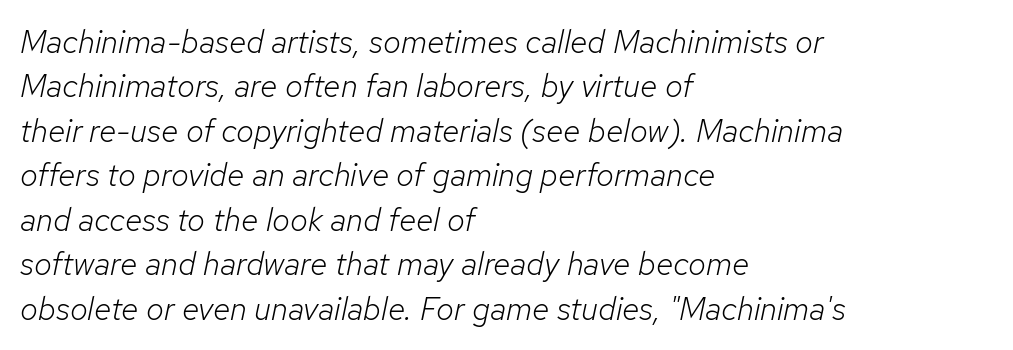
In terms of posture, this sample is oblique. Each new line begins a customary step beneath the previous one. Compared with a centered layout, this one pins lines to the left instead. Anything drawn beneath the words? Only blank space.
